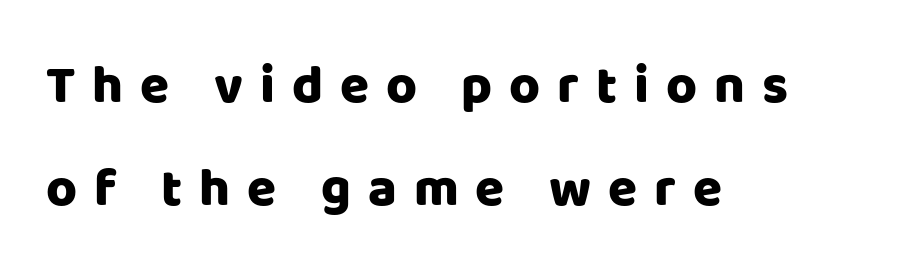
Q: Is the text bold? A: Yes.
Q: Is the text italic (slanted)? A: No, it is upright.
Q: Is the typeface a serif or a sans-serif typeface? A: Sans-serif.
Q: Is the text underlined? A: No.
Q: How is the paragraph aligned? A: Left-aligned.
Q: Is the spacing between letters normal or unusually wide? A: Unusually wide.
Q: Is the spacing between lines tight, normal or loose? A: Loose.
Q: Width (condensed, normal, or wide)? A: Normal.
Q: Stroke contrast? A: Low.
Q: x-height? A: Large.
Q: Monospaced? A: No.
